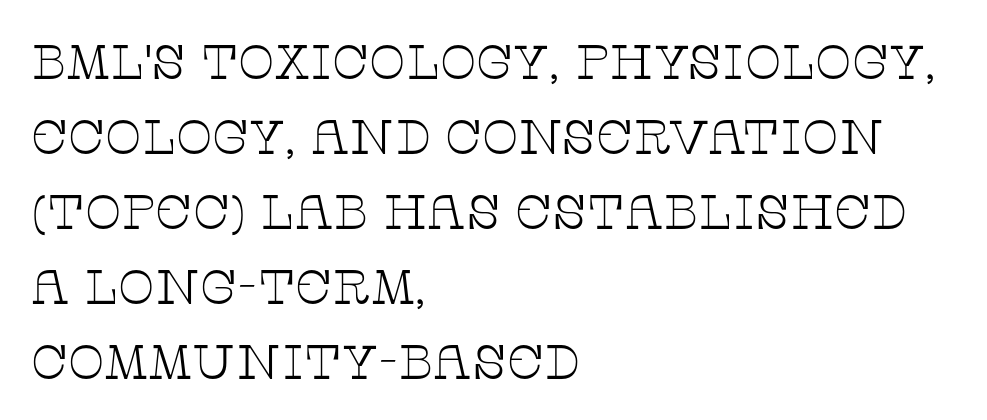
The weight tops out at a normal text grade. The passage shown is typeset with a serif family. Character widths vary here, with narrow letters taking less room than wide ones. Line spacing here is normal. The ragged edge is on the right, which tells us the setting is flush left. Decoration check: the copy has no underline.
